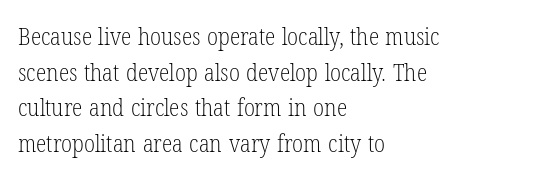
The image shows 24 px text type, upright; set left-aligned, normal line spacing (1.48x), normal letter spacing, not underlined.
